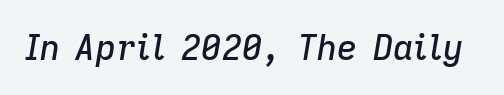
{"italic": "yes", "lean": "right", "slant_degrees": 9, "width": "normal", "stroke_contrast": "low", "x_height": "medium", "monospaced": "no", "underline": "no", "letter_spacing": "normal", "letter_spacing_em": 0.0, "glyph_px": 35}
